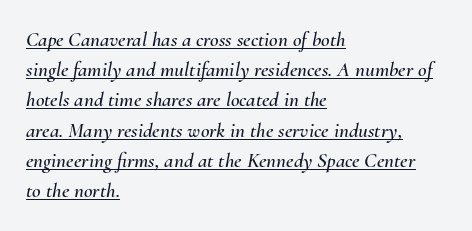
The image shows 21 px text type, italic (leaning right); set left-aligned, normal line spacing (1.44x), normal letter spacing, underlined.
